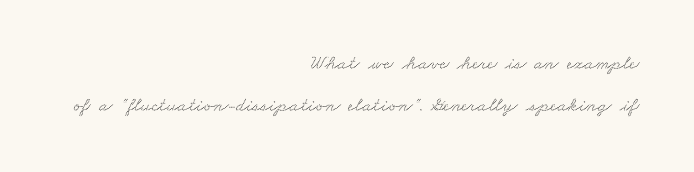
What stands out about the letter spacing? Nothing — it is the standard amount. In CSS terms this would be text-align: right. Check the space under the baseline: it is left empty. This sample trades compactness for vertical openness between lines.
